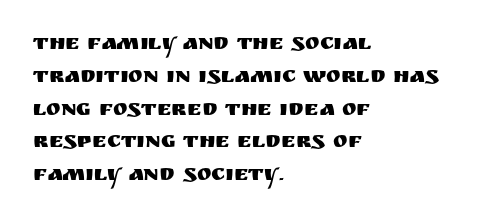
{"italic": "no", "underline": "no", "align": "left", "line_spacing": "normal", "line_spacing_ratio": 1.49, "letter_spacing": "normal", "letter_spacing_em": 0.0, "glyph_px": 22}
